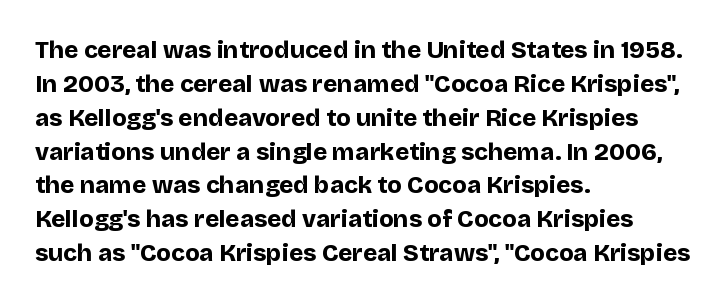
{"italic": "no", "bold": "yes", "underline": "no", "align": "left", "line_spacing": "normal", "line_spacing_ratio": 1.41, "letter_spacing": "normal", "letter_spacing_em": 0.0, "glyph_px": 24}
